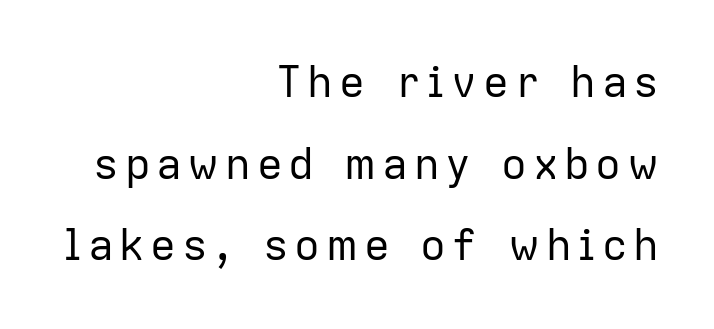
Q: Is the text bold? A: No.
Q: Is the text italic (slanted)? A: No, it is upright.
Q: Is the typeface a serif or a sans-serif typeface? A: Sans-serif.
Q: Is the text underlined? A: No.
Q: How is the paragraph aligned? A: Right-aligned.
Q: Is the spacing between lines tight, normal or loose? A: Loose.
Q: Width (condensed, normal, or wide)? A: Normal.
Q: Stroke contrast? A: Low.
Q: x-height? A: Medium.
Q: Monospaced? A: No.
